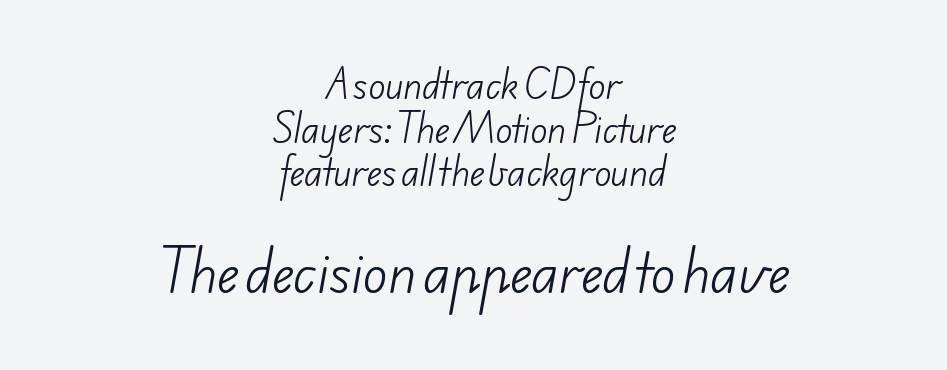
The passage shown begins with its smaller block and ends with its larger one. The letters carry no serifs — their stems end cleanly without finishing strokes. Think of a printed novel: that variable character pitch is what you see here. The weight tops out at a normal text grade. Each line is balanced around a shared central axis. Vertically, the passage feels balanced, rows spaced as you'd expect.
